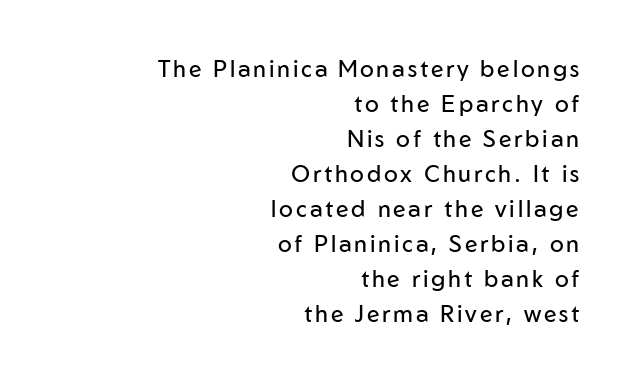
Tall strokes in this sample are plumb rather than angled. The lines are quadded right. Check the space under the baseline: it is left empty. Is this a heavy cut? Hardly; it is regular or lighter. This sample keeps an unexceptional amount of space between lines.
